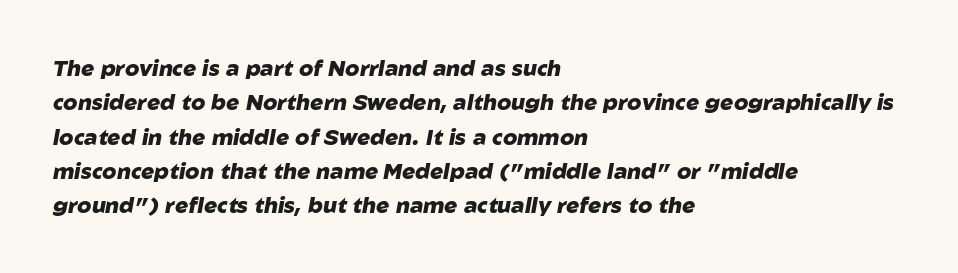
The image shows 22 px bold type, italic (leaning right); set left-aligned, normal line spacing (1.56x), normal letter spacing, not underlined.
